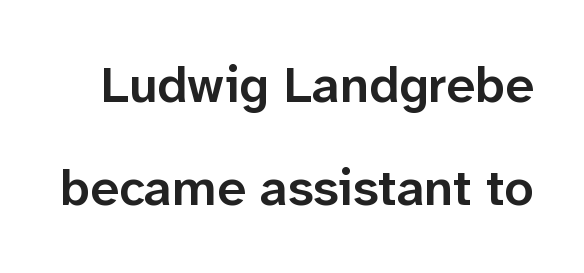
The image shows 51 px semibold sans-serif type, upright; set loose line spacing (2.01x), normal letter spacing, not underlined; low stroke contrast and a medium x-height.
